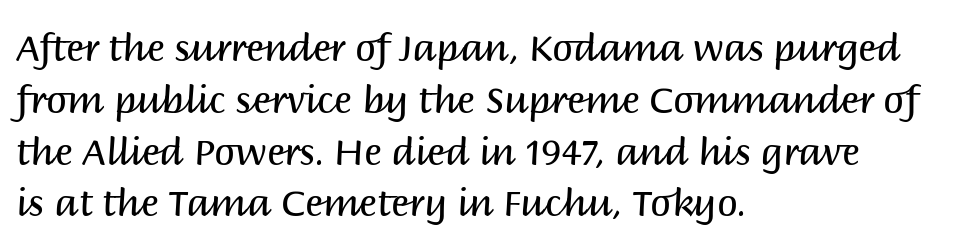
Stems and bowls with no extra thickness — not bold. Nobody touched the tracking dial on this one. Nope, no serifs anywhere on these letters. Plain, unruled lines of type. Compared with typical paragraphs, the rows here are spaced about the same.
